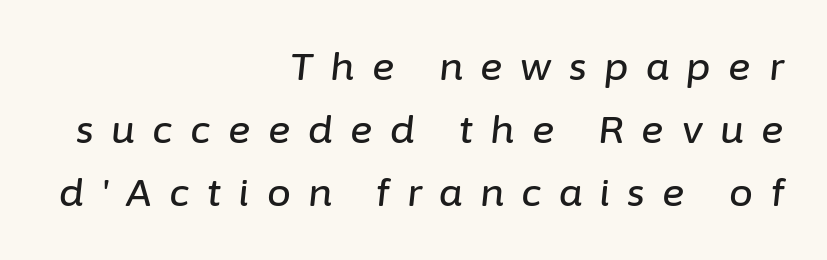
The image shows 38 px text type, italic (leaning right); set right-aligned, normal line spacing (1.66x), unusually wide letter spacing (+0.46 em), not underlined; low stroke contrast and a medium x-height.
